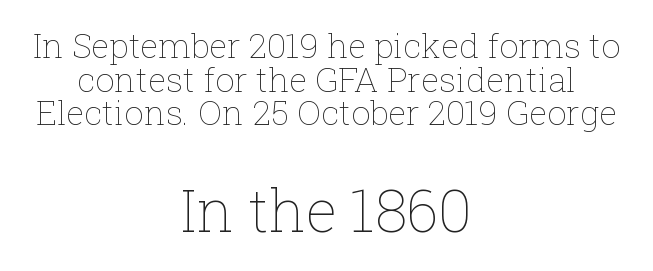
{"italic": "no", "bold": "no", "weight": "thin", "width": "normal", "stroke_contrast": "low", "x_height": "medium", "monospaced": "no", "underline": "no", "align": "center", "line_spacing": "tight", "line_spacing_ratio": 0.99, "letter_spacing": "normal", "letter_spacing_em": 0.0, "larger_block": "second", "size_ratio": 1.74, "glyph_px": 59}
